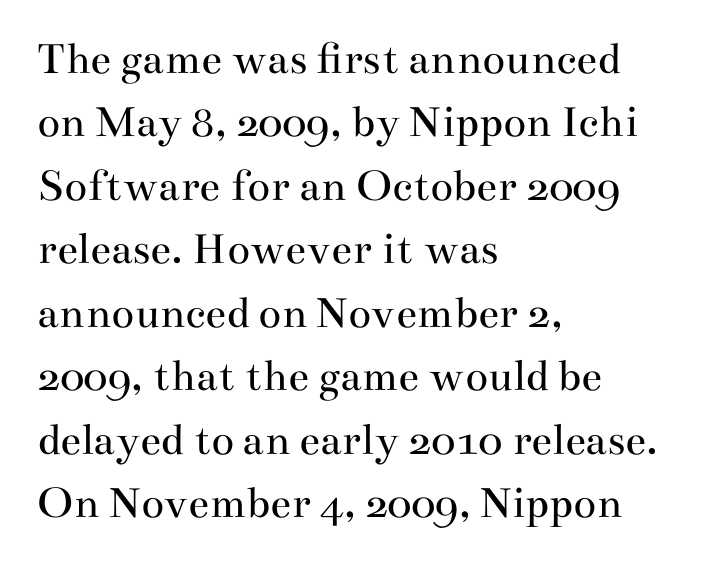
Q: Is the text bold? A: No.
Q: Is the text italic (slanted)? A: No, it is upright.
Q: Is the typeface a serif or a sans-serif typeface? A: Serif.
Q: Is the text underlined? A: No.
Q: How is the paragraph aligned? A: Left-aligned.
Q: Is the spacing between letters normal or unusually wide? A: Normal.
Q: Is the spacing between lines tight, normal or loose? A: Normal.
Q: Width (condensed, normal, or wide)? A: Wide.
Q: Stroke contrast? A: Medium.
Q: x-height? A: Small.
Q: Monospaced? A: No.
